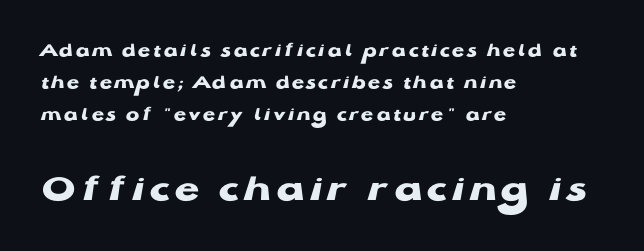
Q: Is the text bold? A: Yes.
Q: Is the text italic (slanted)? A: No, it is upright.
Q: Is the typeface a serif or a sans-serif typeface? A: Sans-serif.
Q: Is the text underlined? A: No.
Q: How is the paragraph aligned? A: Left-aligned.
Q: Is the spacing between lines tight, normal or loose? A: Normal.
Q: Which block of text is set in a larger size, the first (top) or the second (bottom)? A: The second (bottom) one.
Q: Width (condensed, normal, or wide)? A: Wide.
Q: Stroke contrast? A: Low.
Q: x-height? A: Medium.
Q: Monospaced? A: No.
